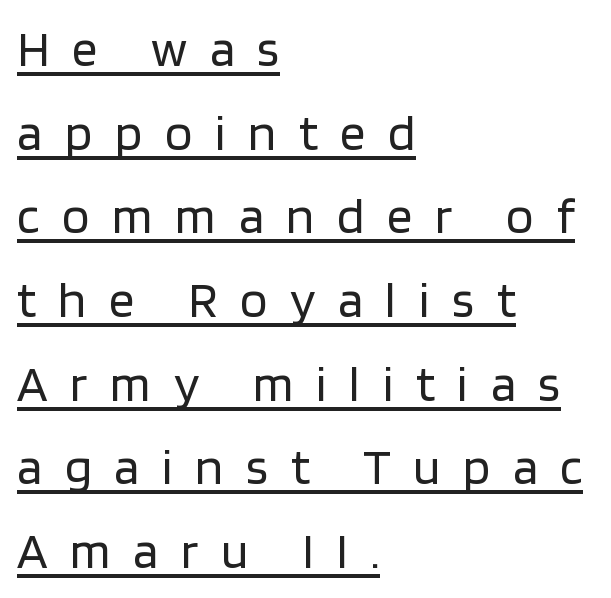
Q: Is the text bold? A: No.
Q: Is the text italic (slanted)? A: No, it is upright.
Q: Is the typeface a serif or a sans-serif typeface? A: Sans-serif.
Q: Is the text underlined? A: Yes.
Q: How is the paragraph aligned? A: Left-aligned.
Q: Is the spacing between letters normal or unusually wide? A: Unusually wide.
Q: Is the spacing between lines tight, normal or loose? A: Normal.
Q: Width (condensed, normal, or wide)? A: Normal.
Q: Stroke contrast? A: Low.
Q: x-height? A: Large.
Q: Monospaced? A: No.
